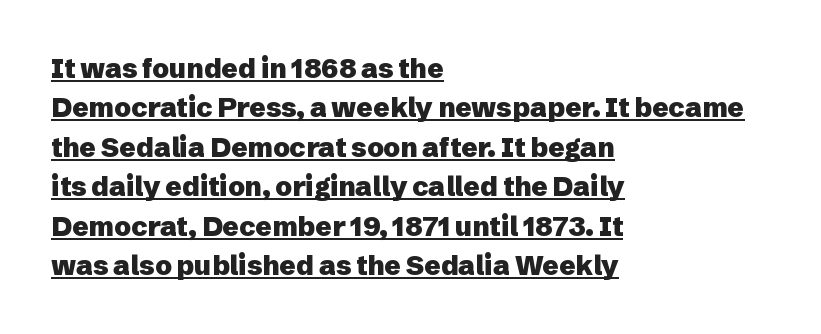
The image shows 27 px bold type, upright; set left-aligned, normal line spacing (1.46x), normal letter spacing, underlined.
